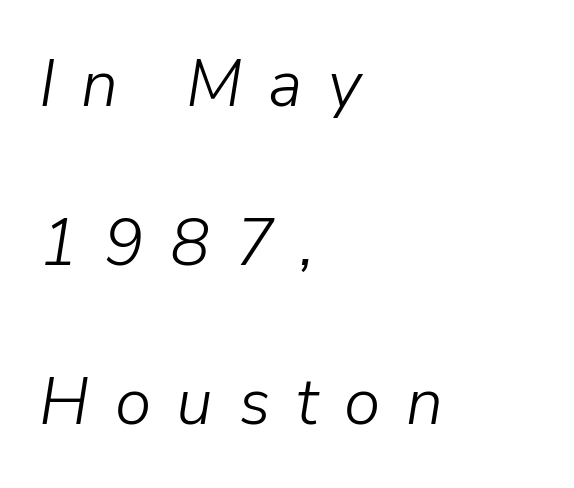
The rendering applies a slant to the glyphs. Spacing verdict: proportional, widths tailored to each character. The text block is weighted toward the left margin, trailing off unevenly rightward. Successive baselines arrive slowly, with a big drop between each. The glyphs are unaccompanied by any horizontal stroke below them. This reads as an unemphasized weight, regular at the heaviest.
